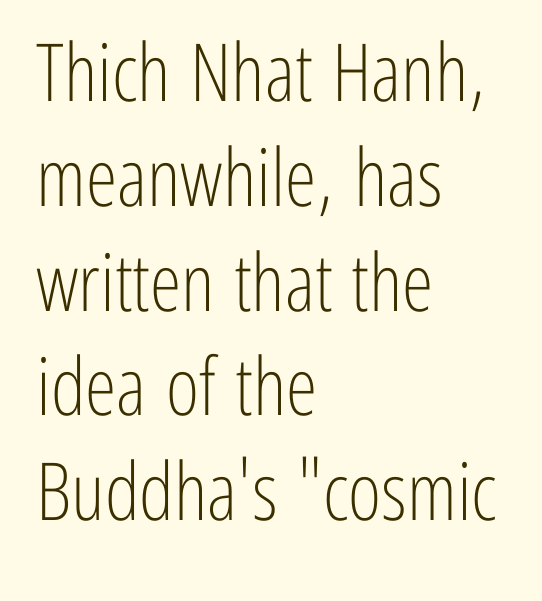
{"serif": "no", "italic": "no", "bold": "no", "weight": "light", "width": "condensed", "stroke_contrast": "low", "x_height": "medium", "monospaced": "no", "underline": "no", "align": "left", "line_spacing": "normal", "line_spacing_ratio": 1.31, "letter_spacing": "normal", "letter_spacing_em": 0.0, "glyph_px": 80}
